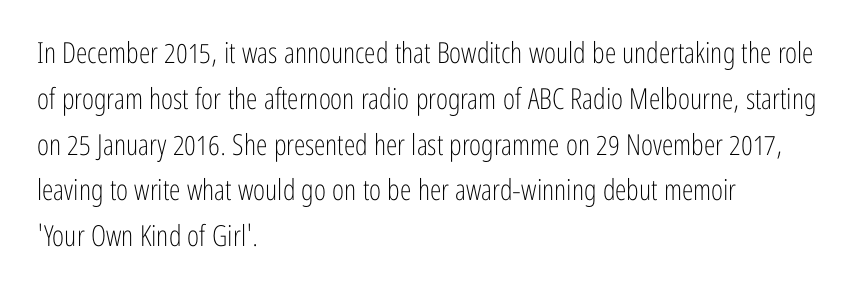
The line texture is even and compact thanks to regular tracking. The passage shown is typed in a proportional face where columns would drift. In CSS terms this would be text-align: left. Letters have the restrained weight of plain body copy at most. A bare baseline throughout the passage.
